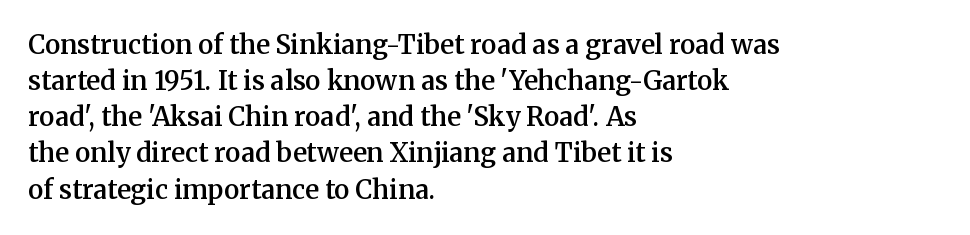
The image shows 26 px text type, upright; set left-aligned, normal line spacing (1.39x), normal letter spacing, not underlined.
